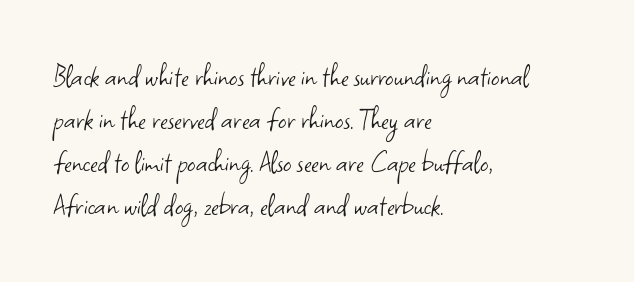
The image shows 33 px light sans-serif type; set left-aligned, normal line spacing (1.3x), normal letter spacing, not underlined; low stroke contrast and a small x-height.
